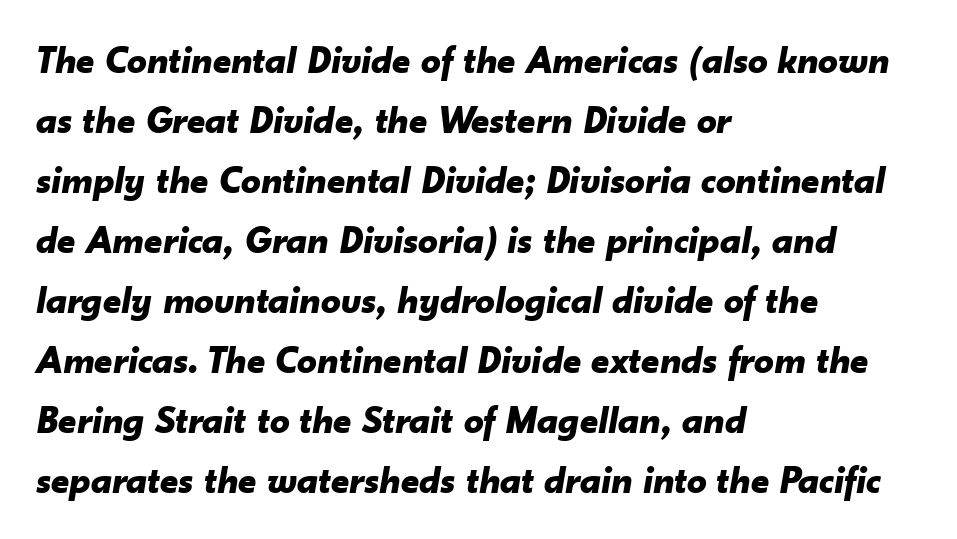
The image shows 39 px bold type, italic (leaning right); set left-aligned, normal line spacing (1.54x), normal letter spacing, not underlined; low stroke contrast and a small x-height.
